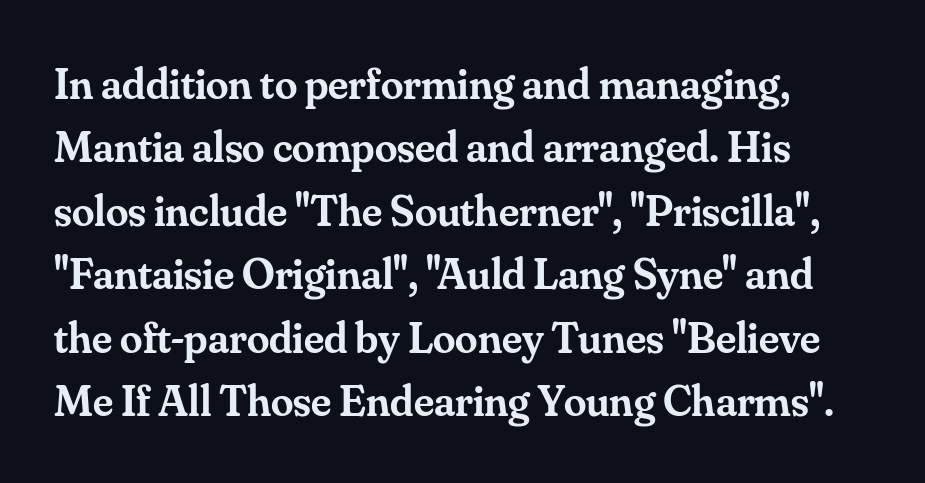
{"serif": "yes", "italic": "no", "bold": "semi", "weight": "semibold", "width": "normal", "stroke_contrast": "medium", "x_height": "small", "monospaced": "no", "underline": "no", "line_spacing": "normal", "line_spacing_ratio": 1.41, "letter_spacing": "normal", "letter_spacing_em": 0.0, "glyph_px": 45}
